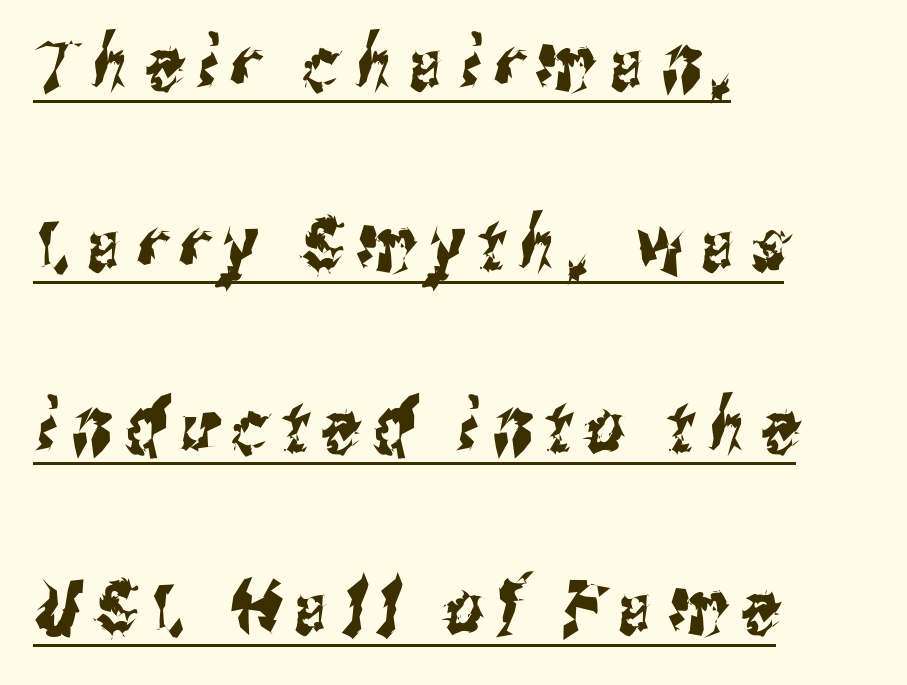
Q: Is the typeface a serif or a sans-serif typeface? A: Sans-serif.
Q: Is the text underlined? A: Yes.
Q: How is the paragraph aligned? A: Left-aligned.
Q: Is the spacing between letters normal or unusually wide? A: Unusually wide.
Q: Is the spacing between lines tight, normal or loose? A: Loose.
Q: Width (condensed, normal, or wide)? A: Condensed.
Q: Stroke contrast? A: Medium.
Q: x-height? A: Medium.
Q: Monospaced? A: No.
